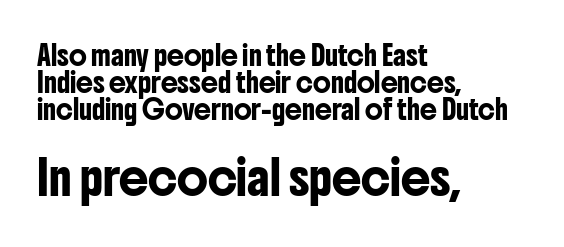
{"serif": "no", "italic": "no", "width": "condensed", "stroke_contrast": "low", "x_height": "medium", "monospaced": "no", "underline": "no", "align": "left", "line_spacing": "normal", "line_spacing_ratio": 1.43, "letter_spacing": "normal", "letter_spacing_em": 0.0, "larger_block": "second", "size_ratio": 1.74, "glyph_px": 33}
